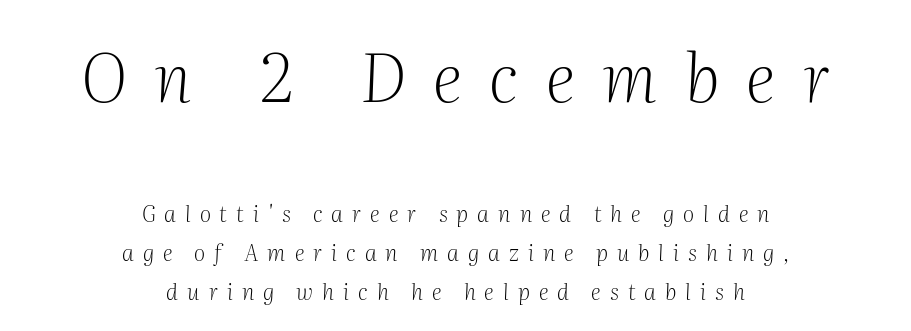
The image shows 67 px light serif type, italic (leaning right); set centered, line spacing 1.78x, unusually wide letter spacing (+0.41 em), not underlined; the first (top) block is 3.05x larger; medium stroke contrast and a medium x-height.
